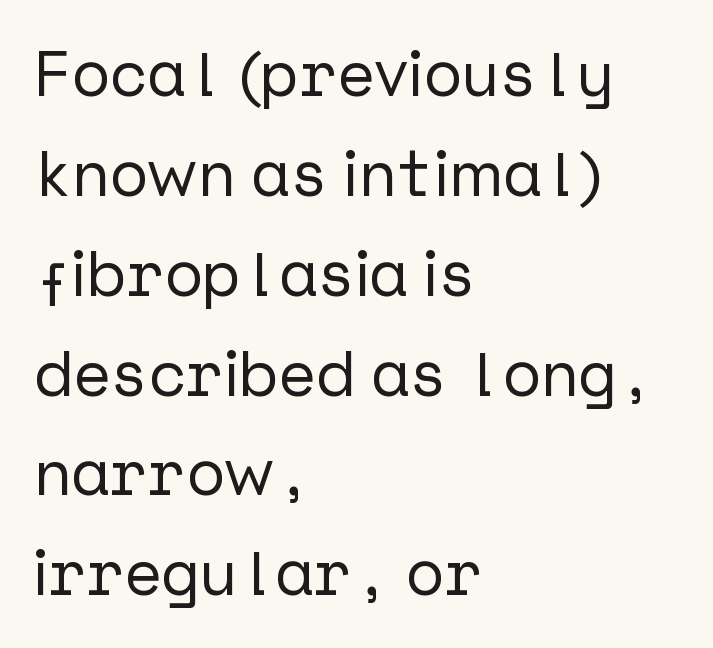
{"serif": "no", "italic": "no", "width": "normal", "stroke_contrast": "low", "x_height": "medium", "underline": "no", "align": "left", "line_spacing": "normal", "line_spacing_ratio": 1.56, "letter_spacing": "normal", "letter_spacing_em": 0.0, "glyph_px": 64}
